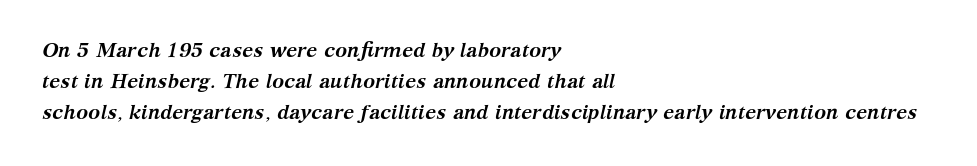
The image shows 20 px bold type, italic (leaning right); set left-aligned, normal line spacing (1.55x), normal letter spacing, not underlined.
